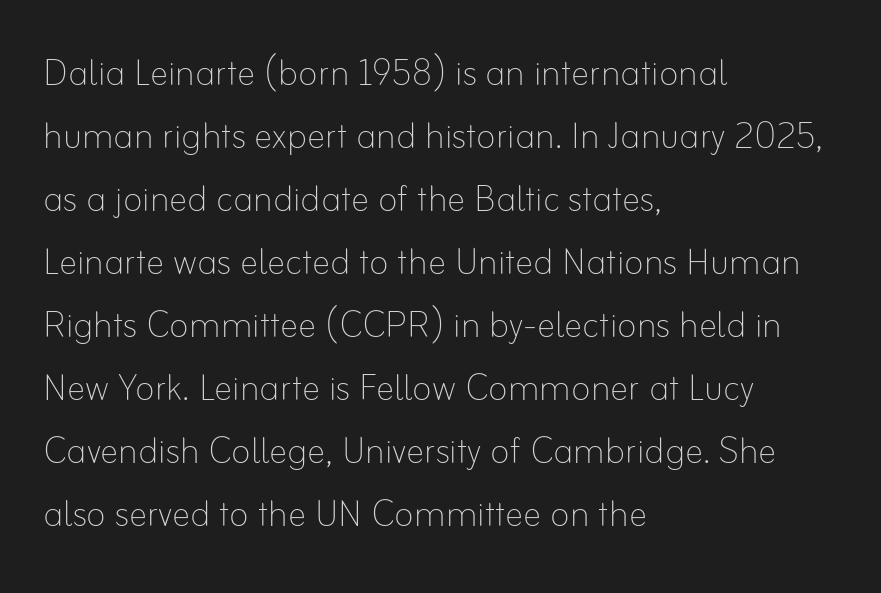
Q: Is the text bold? A: No.
Q: Is the text italic (slanted)? A: No, it is upright.
Q: Is the text underlined? A: No.
Q: How is the paragraph aligned? A: Left-aligned.
Q: Is the spacing between letters normal or unusually wide? A: Normal.
Q: Is the spacing between lines tight, normal or loose? A: Normal.
Q: Width (condensed, normal, or wide)? A: Normal.
Q: Stroke contrast? A: Low.
Q: x-height? A: Small.
Q: Monospaced? A: No.
